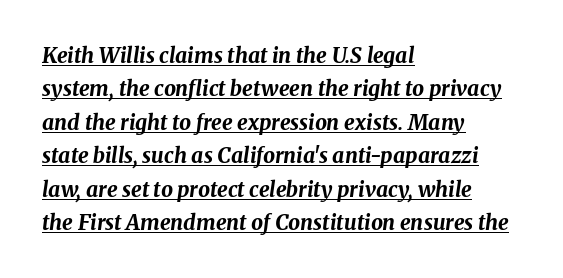
Q: Is the text bold? A: Yes.
Q: Is the text italic (slanted)? A: Yes, it leans right by about 8 degrees.
Q: Is the text underlined? A: Yes.
Q: How is the paragraph aligned? A: Left-aligned.
Q: Is the spacing between letters normal or unusually wide? A: Normal.
Q: Is the spacing between lines tight, normal or loose? A: Normal.
